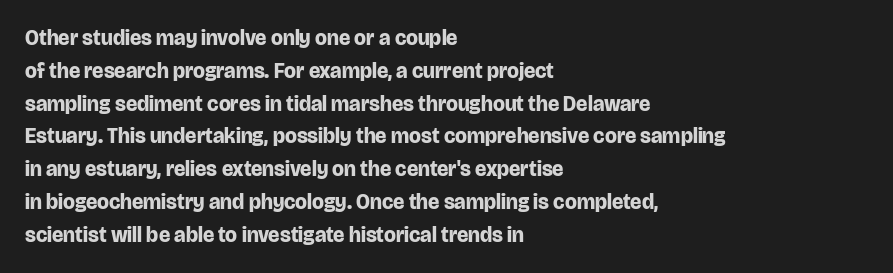
Weight check: bold — yes, fully. This rendering features lettering with no underline. This is the regular roman posture of the typeface. Is there much room between lines? A standard amount, neither cramped nor airy. No extra tracking has been applied to these lines. The rag falls on the right side of this text block.
